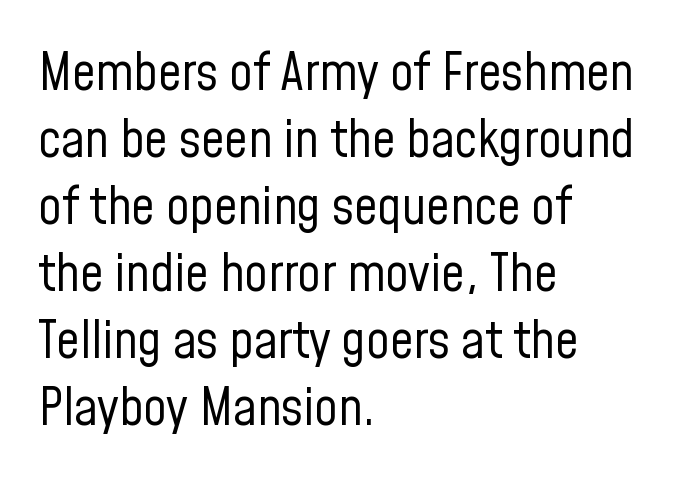
The image shows 52 px regular-weight, condensed sans-serif type, upright; set left-aligned, normal line spacing (1.29x), normal letter spacing, not underlined; low stroke contrast and a medium x-height.
